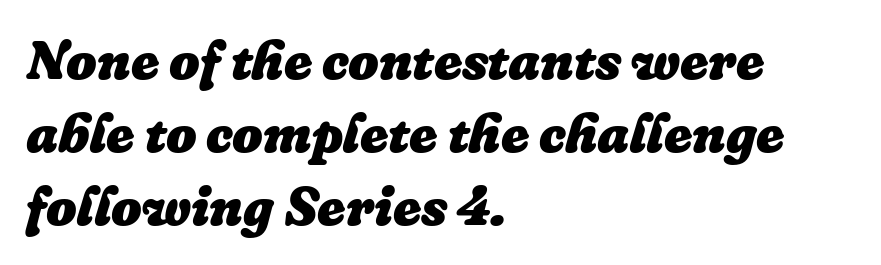
Q: Is the text bold? A: Yes.
Q: Is the text italic (slanted)? A: Yes, it leans right by about 16 degrees.
Q: Is the text underlined? A: No.
Q: How is the paragraph aligned? A: Left-aligned.
Q: Is the spacing between letters normal or unusually wide? A: Normal.
Q: Is the spacing between lines tight, normal or loose? A: Normal.
Q: Width (condensed, normal, or wide)? A: Normal.
Q: Stroke contrast? A: Low.
Q: x-height? A: Medium.
Q: Monospaced? A: No.
